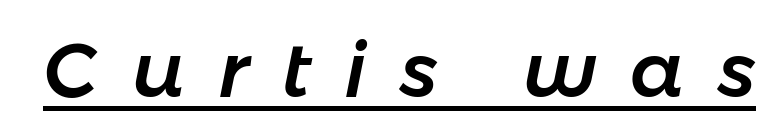
The image shows 76 px text type, italic (leaning right); set unusually wide letter spacing (+0.44 em), underlined; low stroke contrast and a medium x-height.
